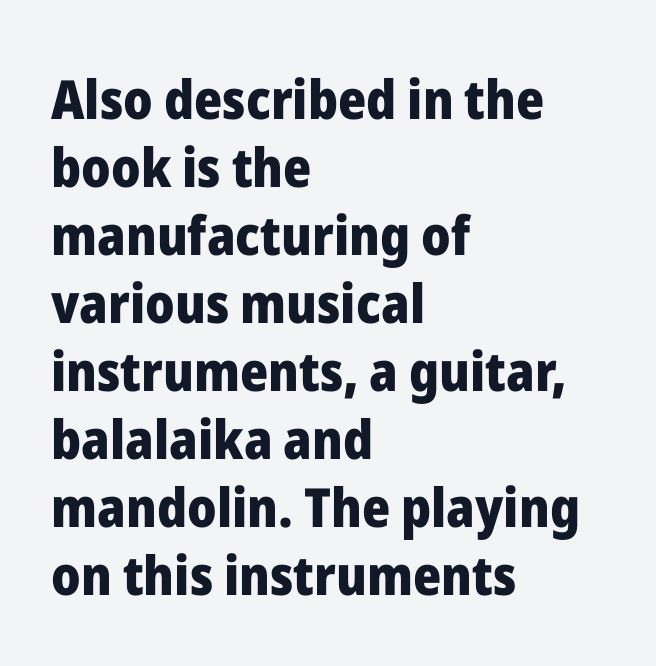
Q: Is the text bold? A: Yes.
Q: Is the text italic (slanted)? A: No, it is upright.
Q: Is the typeface a serif or a sans-serif typeface? A: Sans-serif.
Q: Is the text underlined? A: No.
Q: How is the paragraph aligned? A: Left-aligned.
Q: Is the spacing between letters normal or unusually wide? A: Normal.
Q: Is the spacing between lines tight, normal or loose? A: Normal.
Q: Width (condensed, normal, or wide)? A: Normal.
Q: Stroke contrast? A: Low.
Q: x-height? A: Medium.
Q: Monospaced? A: No.
